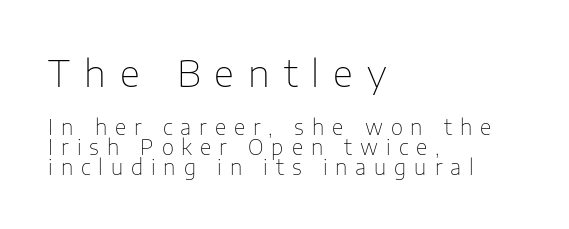
{"serif": "no", "italic": "no", "bold": "no", "weight": "thin", "width": "normal", "stroke_contrast": "low", "x_height": "medium", "monospaced": "no", "underline": "no", "align": "left", "line_spacing": "tight", "line_spacing_ratio": 0.96, "letter_spacing": "wide", "letter_spacing_em": 0.38, "larger_block": "first", "size_ratio": 1.76, "glyph_px": 37}
